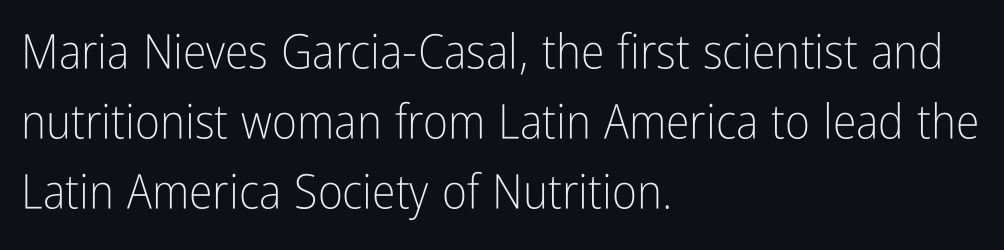
Is the letter spacing exaggerated? No — it looks like the ordinary default. These lines sit exactly where default settings would place them. These lines are composed in type without serifs. Every character sits straight up, as roman type does. Horizontal alignment here is leftward, the default for most running prose. Underline: absent.
